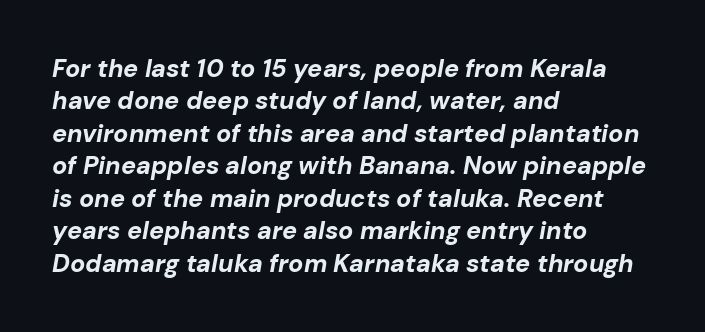
The image shows 25 px bold type, italic (leaning right); set left-aligned, normal line spacing (1.3x), normal letter spacing, not underlined.
